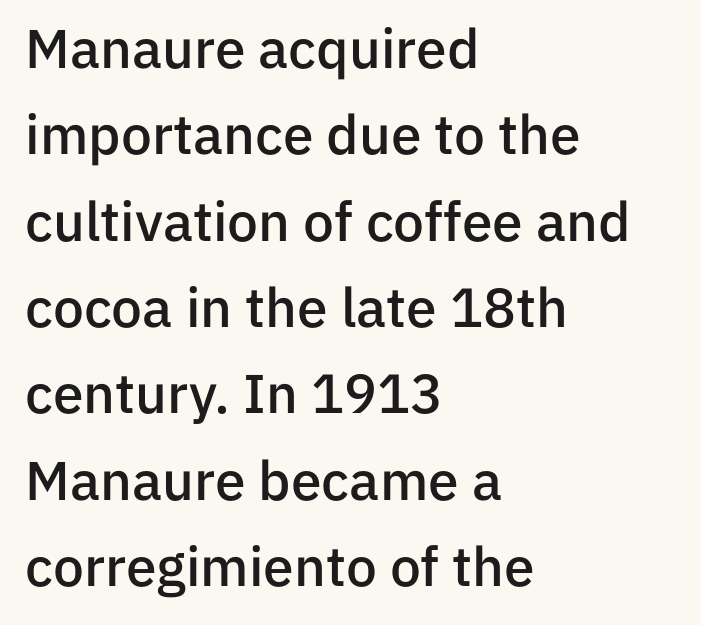
Q: Is the text bold? A: Semi-bold.
Q: Is the text italic (slanted)? A: No, it is upright.
Q: Is the typeface a serif or a sans-serif typeface? A: Sans-serif.
Q: Is the text underlined? A: No.
Q: How is the paragraph aligned? A: Left-aligned.
Q: Is the spacing between letters normal or unusually wide? A: Normal.
Q: Is the spacing between lines tight, normal or loose? A: Normal.
Q: Width (condensed, normal, or wide)? A: Normal.
Q: Stroke contrast? A: Low.
Q: x-height? A: Medium.
Q: Monospaced? A: No.
